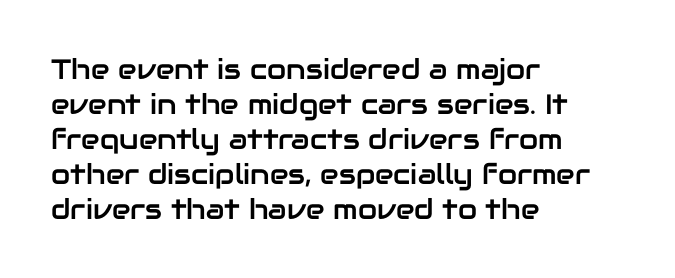
The image shows 28 px sans-serif type, upright; set left-aligned, normal line spacing (1.25x), normal letter spacing, not underlined; low stroke contrast and a medium x-height.
